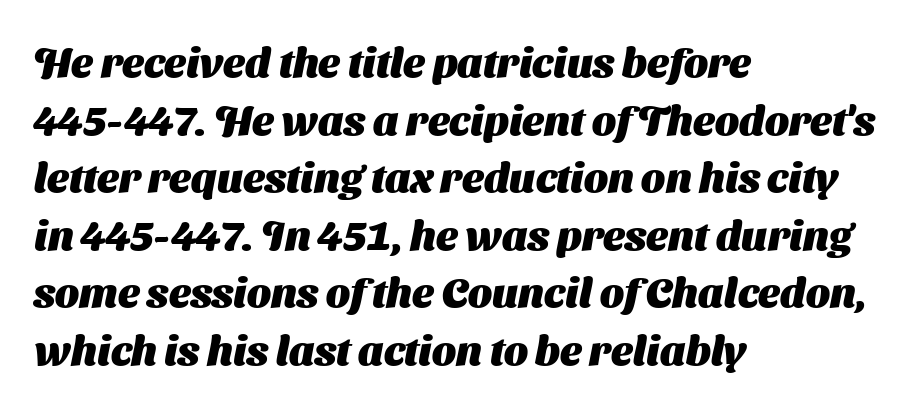
The image shows 42 px heavy sans-serif type; set left-aligned, normal line spacing (1.37x), normal letter spacing, not underlined; medium stroke contrast and a medium x-height.
